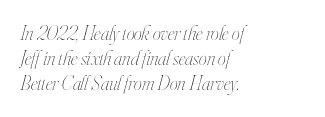
The rendering applies a slant to the glyphs. Is the type heavy? It reads as light-to-regular instead. Nobody drew a line under any word here. The ragged edge is on the right, which tells us the setting is flush left.
